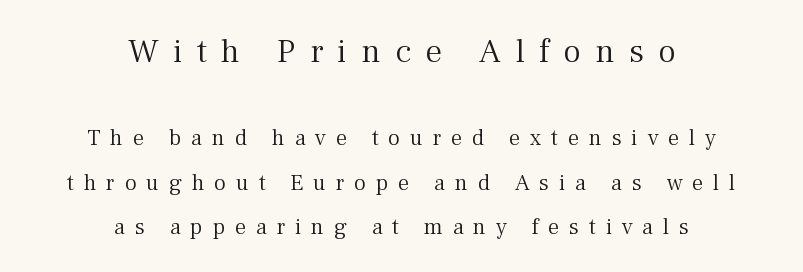
{"serif": "yes", "italic": "no", "bold": "no", "weight": "light", "width": "normal", "stroke_contrast": "medium", "x_height": "medium", "monospaced": "no", "underline": "no", "align": "center", "line_spacing": "loose", "line_spacing_ratio": 1.94, "letter_spacing": "wide", "letter_spacing_em": 0.42, "larger_block": "first", "size_ratio": 1.48, "glyph_px": 34}
